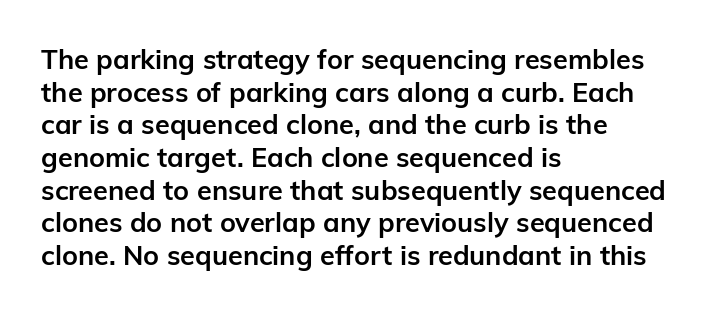
The glyphs are unaccompanied by any horizontal stroke below them. The passage shown is emphatically bold. The lettering holds an erect, upright posture throughout. Here the glyphs are tracked normally, forming tight word shapes.
